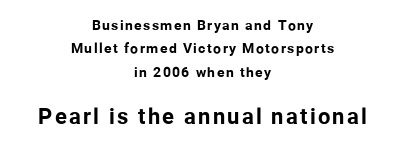
The image shows 22 px bold type, upright; set centered, normal line spacing (1.67x), not underlined; the second (bottom) block is 1.57x larger.
